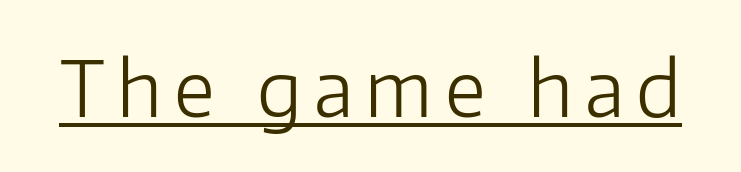
The image shows 76 px light sans-serif type, upright; set underlined; low stroke contrast and a medium x-height.
